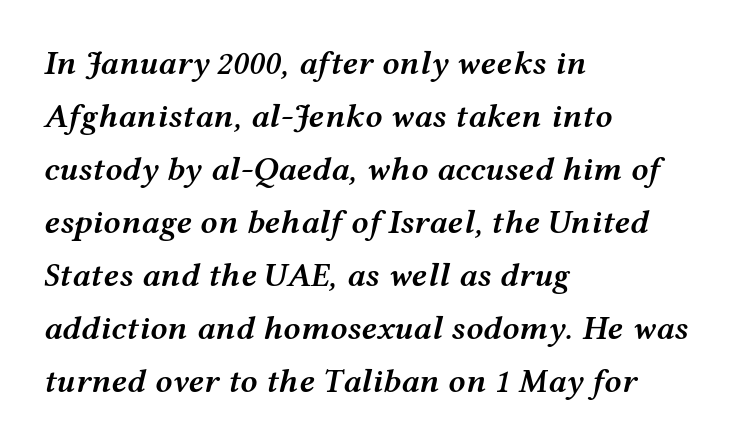
Q: Is the text bold? A: Semi-bold.
Q: Is the text italic (slanted)? A: Yes, it leans right by about 12 degrees.
Q: Is the text underlined? A: No.
Q: How is the paragraph aligned? A: Left-aligned.
Q: Is the spacing between letters normal or unusually wide? A: Normal.
Q: Is the spacing between lines tight, normal or loose? A: Normal.
Q: Width (condensed, normal, or wide)? A: Wide.
Q: Stroke contrast? A: Medium.
Q: x-height? A: Medium.
Q: Monospaced? A: No.
